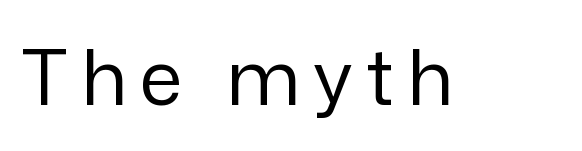
The image shows 77 px regular-weight sans-serif type, upright; set not underlined; low stroke contrast and a medium x-height.
